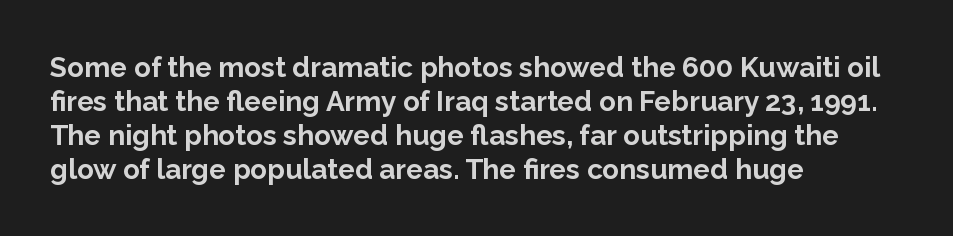
{"serif": "no", "italic": "no", "bold": "yes", "weight": "bold", "width": "normal", "stroke_contrast": "low", "x_height": "medium", "monospaced": "no", "underline": "no", "align": "left", "line_spacing_ratio": 1.21, "letter_spacing": "normal", "letter_spacing_em": 0.0, "glyph_px": 28}
